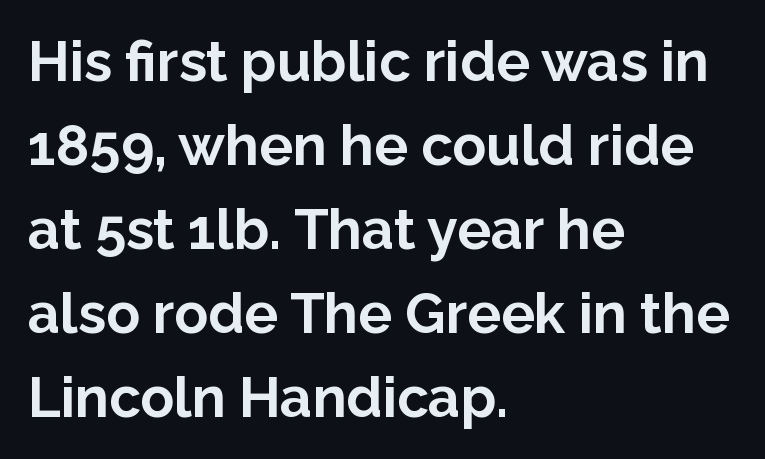
The image shows 56 px bold sans-serif type, upright; set left-aligned, normal line spacing (1.5x), normal letter spacing, not underlined; low stroke contrast and a medium x-height.
